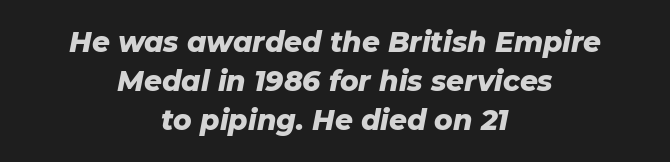
Q: Is the text bold? A: Yes.
Q: Is the text italic (slanted)? A: Yes, it leans right by about 11 degrees.
Q: Is the text underlined? A: No.
Q: How is the paragraph aligned? A: Centered.
Q: Is the spacing between letters normal or unusually wide? A: Normal.
Q: Is the spacing between lines tight, normal or loose? A: Normal.
Q: Width (condensed, normal, or wide)? A: Normal.
Q: Stroke contrast? A: Low.
Q: x-height? A: Medium.
Q: Monospaced? A: No.
